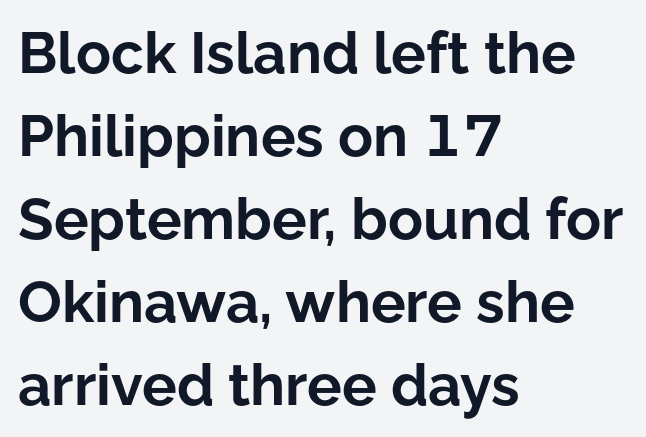
{"serif": "no", "italic": "no", "bold": "yes", "weight": "bold", "width": "normal", "stroke_contrast": "low", "x_height": "medium", "monospaced": "no", "underline": "no", "align": "left", "line_spacing": "normal", "line_spacing_ratio": 1.43, "letter_spacing": "normal", "letter_spacing_em": 0.0, "glyph_px": 58}
